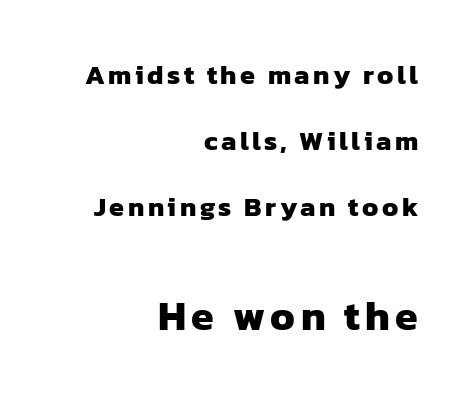
The lines are spread far apart with generous leading. Of the two passages, the one underneath uses the larger point size. No word sits above an underline. This sample is right-justified, so line beginnings fall wherever the words allow. The font is running at its bold setting.
